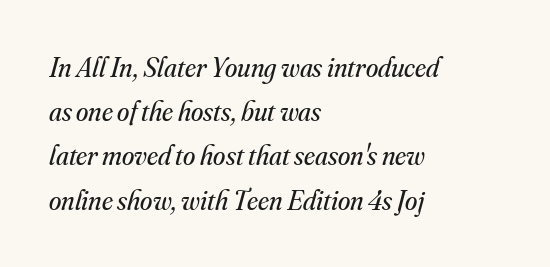
Q: Is the text bold? A: No.
Q: Is the text italic (slanted)? A: Yes, it leans right by about 16 degrees.
Q: Is the typeface a serif or a sans-serif typeface? A: Serif.
Q: Is the text underlined? A: No.
Q: How is the paragraph aligned? A: Left-aligned.
Q: Is the spacing between letters normal or unusually wide? A: Normal.
Q: Is the spacing between lines tight, normal or loose? A: Normal.
Q: Width (condensed, normal, or wide)? A: Normal.
Q: Stroke contrast? A: Medium.
Q: x-height? A: Small.
Q: Monospaced? A: No.
